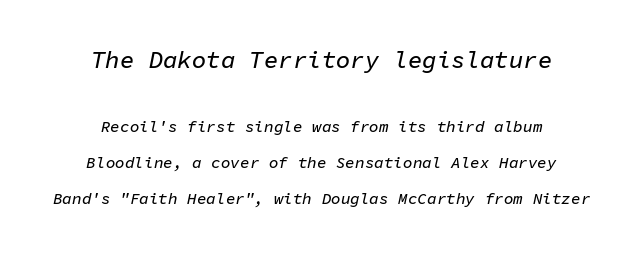
{"italic": "yes", "lean": "right", "slant_degrees": 11, "underline": "no", "align": "center", "line_spacing": "loose", "line_spacing_ratio": 2.22, "letter_spacing": "normal", "letter_spacing_em": 0.0, "larger_block": "first", "size_ratio": 1.5, "glyph_px": 24}
